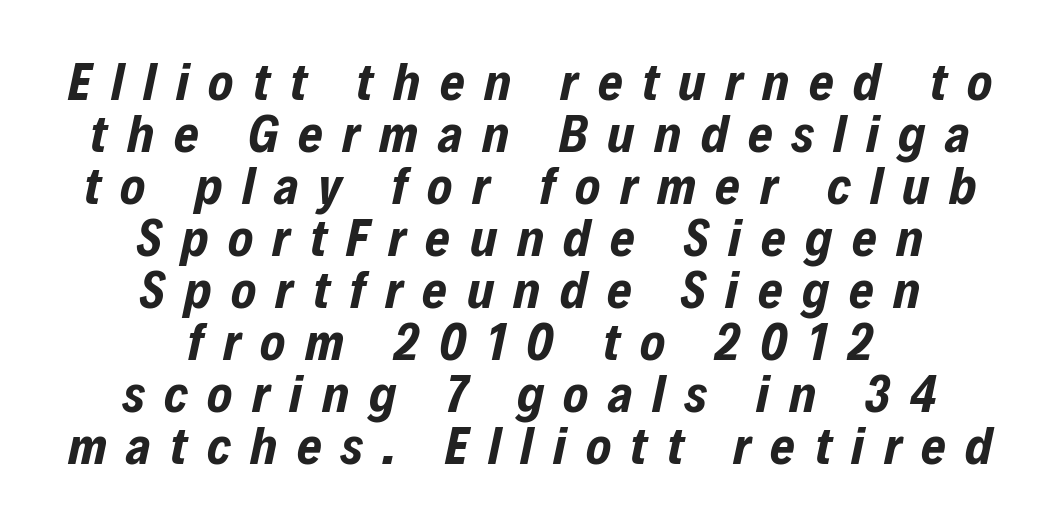
{"italic": "yes", "lean": "right", "slant_degrees": 12, "bold": "yes", "weight": "bold", "width": "condensed", "stroke_contrast": "low", "x_height": "medium", "monospaced": "no", "underline": "no", "align": "center", "line_spacing": "tight", "line_spacing_ratio": 0.98, "letter_spacing": "wide", "letter_spacing_em": 0.37, "glyph_px": 53}
